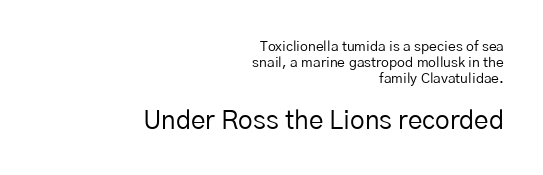
Q: Is the text bold? A: No.
Q: Is the text italic (slanted)? A: No, it is upright.
Q: Is the text underlined? A: No.
Q: How is the paragraph aligned? A: Right-aligned.
Q: Is the spacing between letters normal or unusually wide? A: Normal.
Q: Is the spacing between lines tight, normal or loose? A: Tight.
Q: Which block of text is set in a larger size, the first (top) or the second (bottom)? A: The second (bottom) one.
